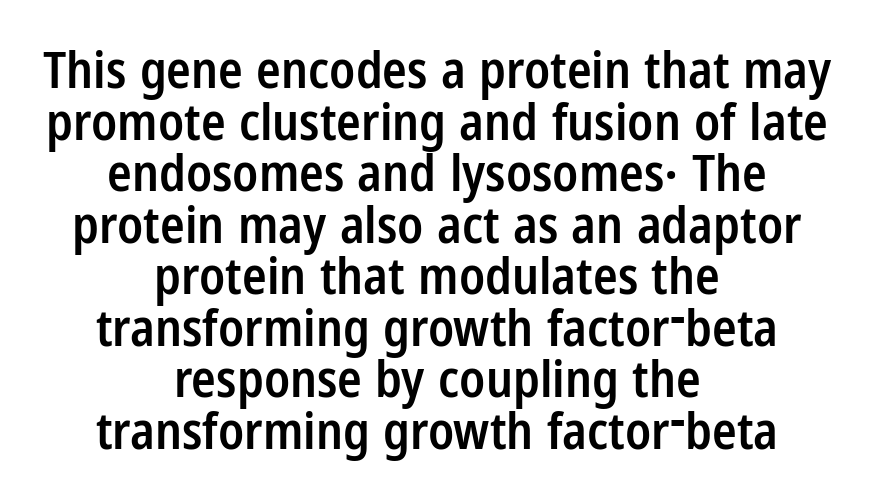
{"serif": "no", "italic": "no", "bold": "semi", "weight": "semibold", "width": "condensed", "stroke_contrast": "low", "x_height": "medium", "monospaced": "no", "underline": "no", "align": "center", "line_spacing": "tight", "line_spacing_ratio": 1.01, "letter_spacing": "normal", "letter_spacing_em": 0.0, "glyph_px": 51}
